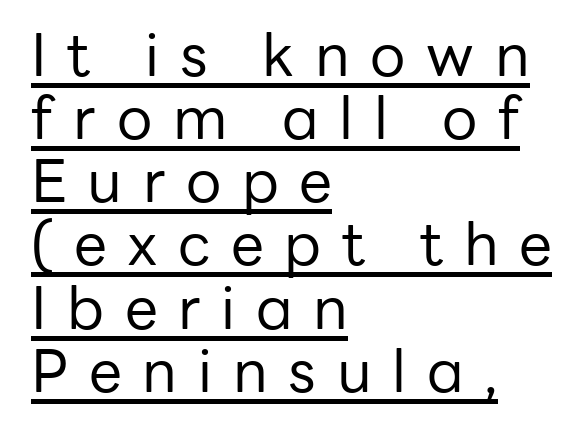
The image shows 59 px regular-weight sans-serif type, upright; set left-aligned, tight line spacing (1.07x), unusually wide letter spacing (+0.35 em), underlined; low stroke contrast and a medium x-height.
